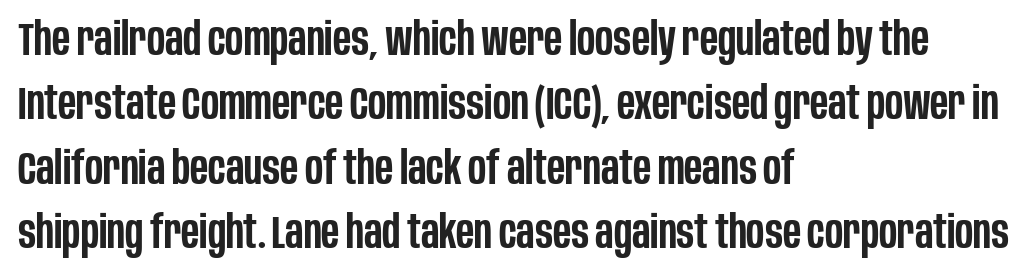
Interline gaps are of average width in this sample. These lines were composed using upright roman letters. The space beneath each line is pristine and unruled. Here the glyphs are tracked normally, forming tight word shapes. Is this a fixed-width face? No — the glyphs have proportional, varying widths.
